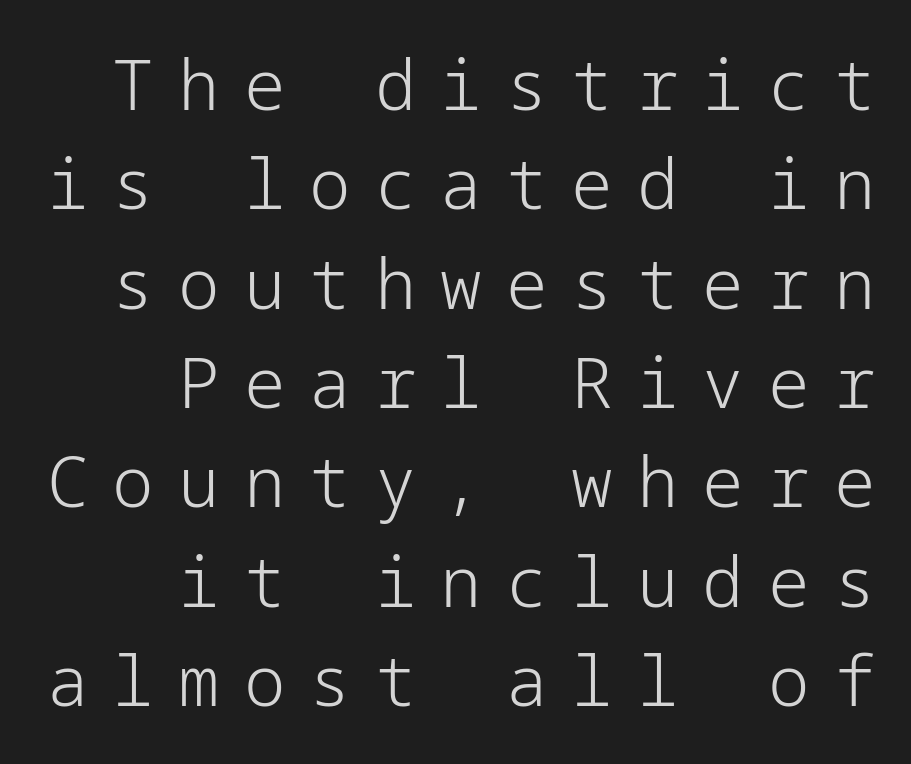
{"serif": "no", "italic": "no", "bold": "no", "weight": "light", "width": "normal", "stroke_contrast": "low", "x_height": "medium", "underline": "no", "align": "right", "line_spacing": "normal", "line_spacing_ratio": 1.44, "letter_spacing": "wide", "letter_spacing_em": 0.35, "glyph_px": 69}
